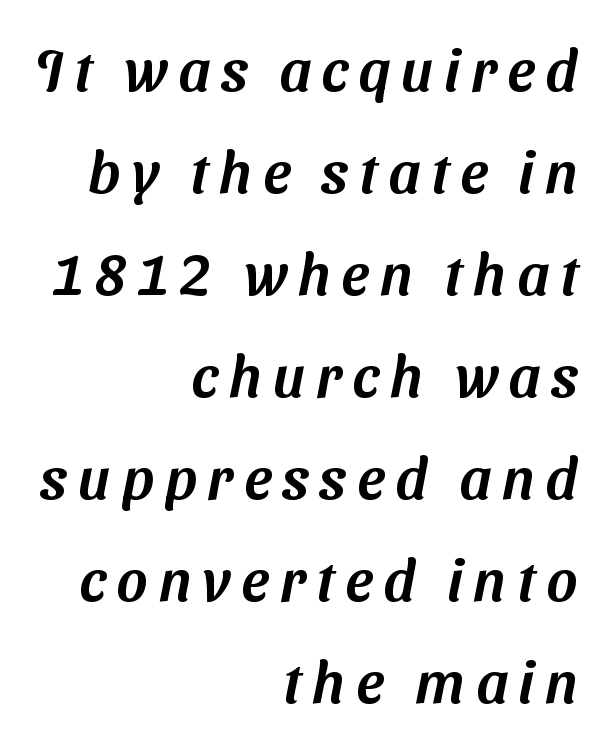
If you drew a ruler down the right edge, every line would touch it. Is this a fixed-width face? No — the glyphs have proportional, varying widths. Glance below the letters and you will spot only blank space. Note: no serifs on the glyphs.
